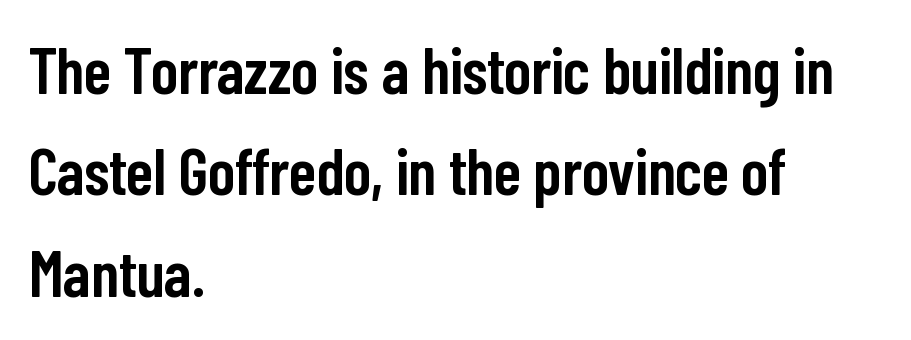
Set as a demibold, roughly 600 on the weight scale. Here the designer chose a conventional face with non-uniform glyph widths. The passage shown has conventional tracking throughout. No italicization has been applied; the sample stays upright. No word sits above an underline. Each letter's strokes conclude bluntly, with no projecting serifs.
